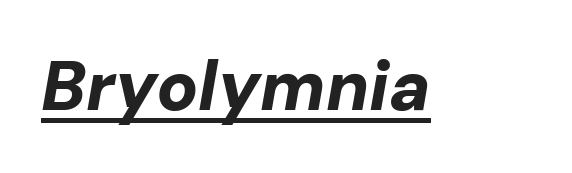
Do the characters align in a grid? No, the font is proportional. What stands out about the letter spacing? Nothing — it is the standard amount. Slant detected: the letters are inclined. Check the space under the baseline: a stroke is drawn there.
